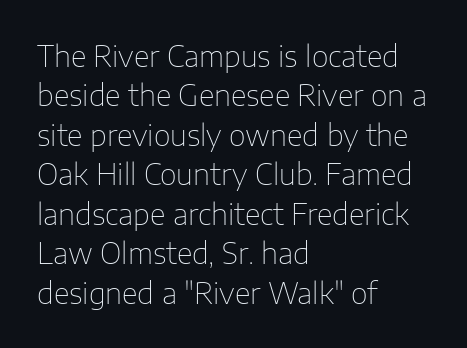
The image shows 29 px thin sans-serif type, upright; set left-aligned, normal line spacing (1.36x), normal letter spacing, not underlined; low stroke contrast and a medium x-height.
